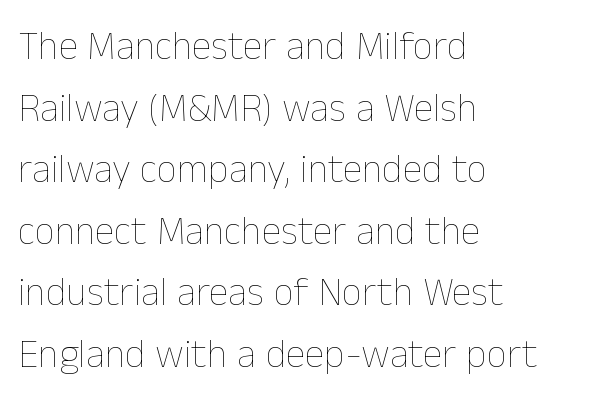
Heaviness? Minimal to ordinary, like unemphasized prose. Tracking value appears to be zero — textbook default spacing. The type sits square on the baseline with zero lean. Here the designer chose a conventional face with non-uniform glyph widths. Check under the words: just untouched page. Compared with a centered layout, this one pins lines to the left instead.
